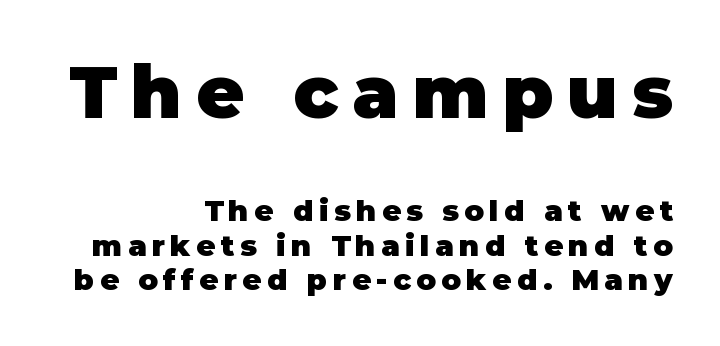
Thick stems and heavy bowls — unmistakably bold. Quick note: underline off. The rag falls on the left side of this text block. This sample uses a sans-serif face. A student would notice the top passage is typeset larger than what follows. Do the characters align in a grid? No, the font is proportional.
